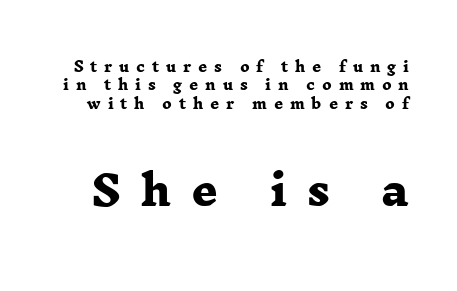
{"serif": "yes", "bold": "yes", "weight": "heavy", "width": "wide", "stroke_contrast": "low", "x_height": "medium", "monospaced": "no", "underline": "no", "line_spacing": "normal", "line_spacing_ratio": 1.32, "letter_spacing": "wide", "letter_spacing_em": 0.49, "larger_block": "second", "size_ratio": 2.93, "glyph_px": 41}
